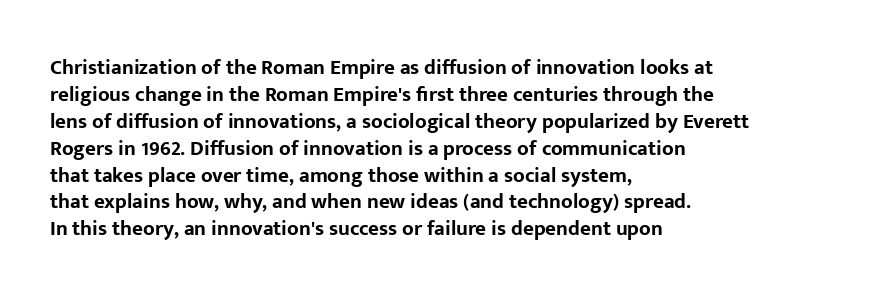
Q: Is the text bold? A: Yes.
Q: Is the text italic (slanted)? A: No, it is upright.
Q: Is the text underlined? A: No.
Q: How is the paragraph aligned? A: Left-aligned.
Q: Is the spacing between letters normal or unusually wide? A: Normal.
Q: Is the spacing between lines tight, normal or loose? A: Normal.
